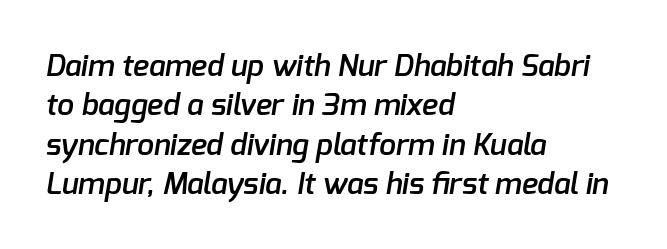
{"serif": "no", "bold": "semi", "weight": "semibold", "width": "normal", "stroke_contrast": "low", "x_height": "medium", "monospaced": "no", "underline": "no", "align": "left", "line_spacing": "normal", "line_spacing_ratio": 1.31, "letter_spacing": "normal", "letter_spacing_em": 0.0, "glyph_px": 30}
